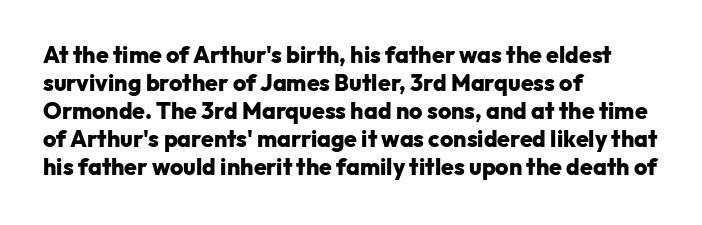
Look at the stroke-to-counter ratio: heavy, a bold. Ordinary non-slanted type is in use. The baseline area is clear. The setting favours the left margin, as ordinary paragraphs usually do. Look at the tracking — it's just the regular setting, nothing added.
